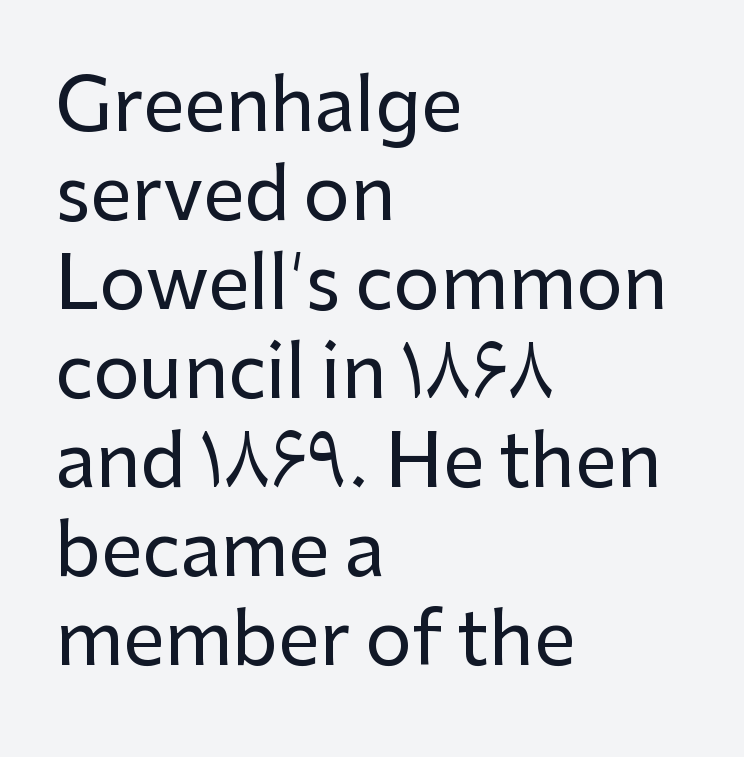
The image shows 73 px sans-serif type, upright; set left-aligned, line spacing 1.22x, normal letter spacing, not underlined; low stroke contrast and a medium x-height.
